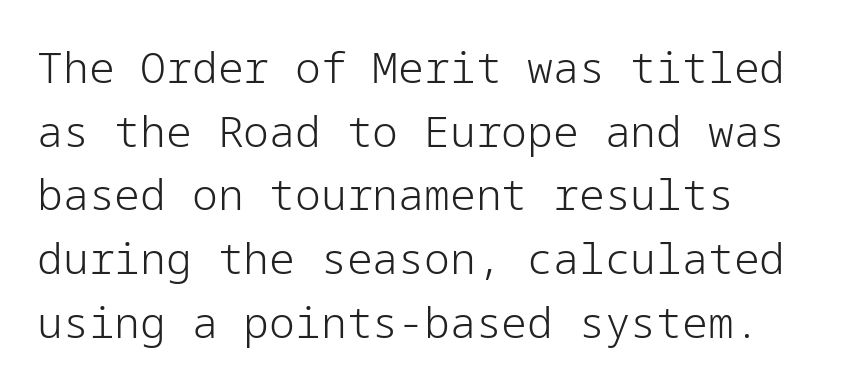
Q: Is the text bold? A: No.
Q: Is the text italic (slanted)? A: No, it is upright.
Q: Is the typeface a serif or a sans-serif typeface? A: Sans-serif.
Q: Is the text underlined? A: No.
Q: Is the spacing between letters normal or unusually wide? A: Normal.
Q: Is the spacing between lines tight, normal or loose? A: Normal.
Q: Width (condensed, normal, or wide)? A: Normal.
Q: Stroke contrast? A: Low.
Q: x-height? A: Medium.
